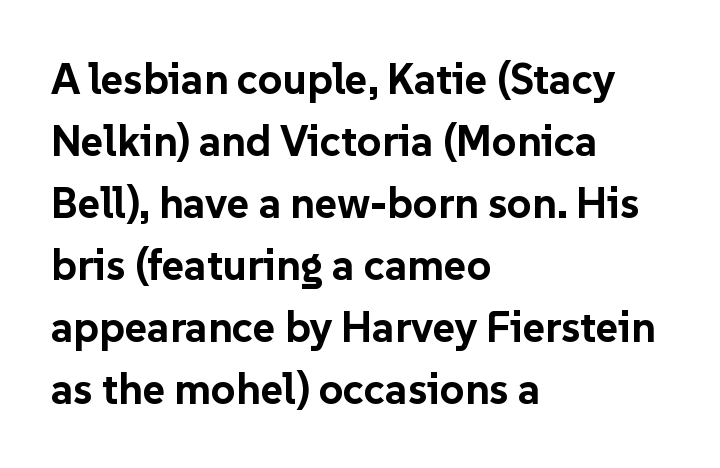
The image shows 43 px bold sans-serif type, upright; set left-aligned, normal line spacing (1.44x), normal letter spacing, not underlined; low stroke contrast and a medium x-height.
